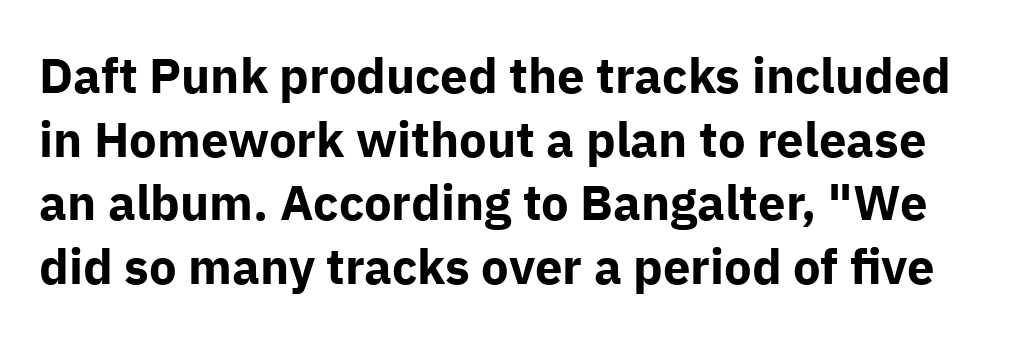
Q: Is the text bold? A: Yes.
Q: Is the text italic (slanted)? A: No, it is upright.
Q: Is the typeface a serif or a sans-serif typeface? A: Sans-serif.
Q: Is the text underlined? A: No.
Q: Is the spacing between letters normal or unusually wide? A: Normal.
Q: Is the spacing between lines tight, normal or loose? A: Normal.
Q: Width (condensed, normal, or wide)? A: Normal.
Q: Stroke contrast? A: Low.
Q: x-height? A: Medium.
Q: Monospaced? A: No.
